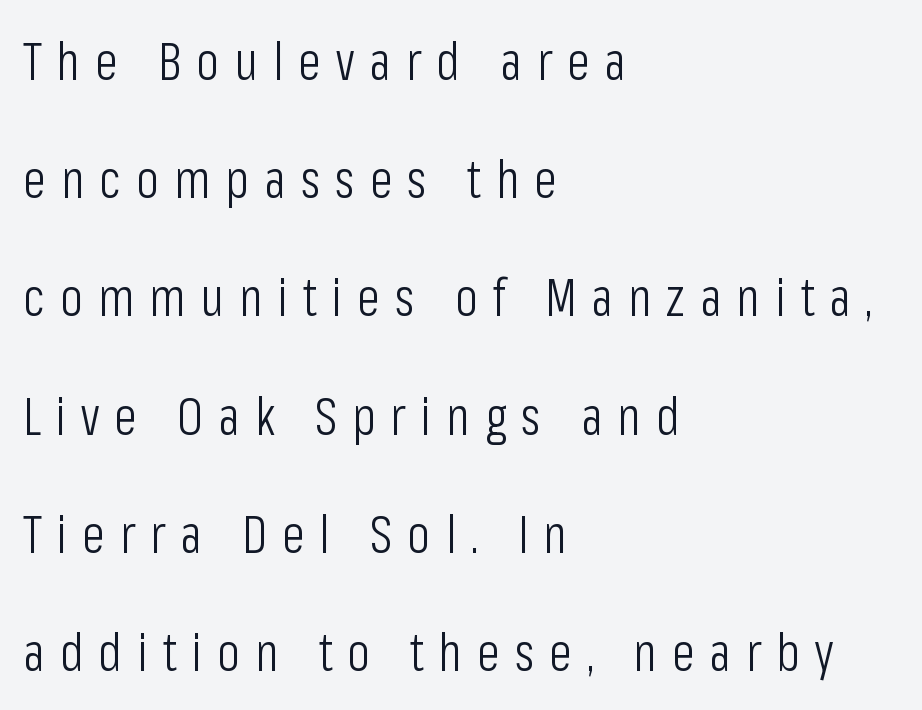
Is this a heavy cut? Hardly; it is regular or lighter. Notice how the stems are strictly vertical — no italics here. The zone under the glyphs is completely vacant. Airy leading.
